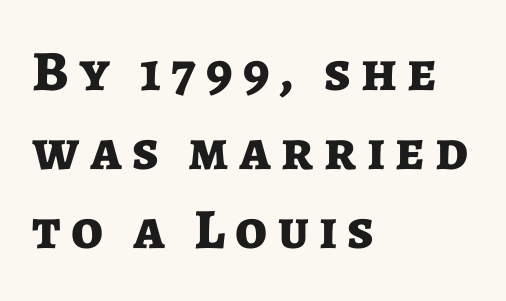
The image shows 57 px bold sans-serif type, upright; set left-aligned, normal line spacing (1.39x), not underlined; low stroke contrast and a medium x-height.
